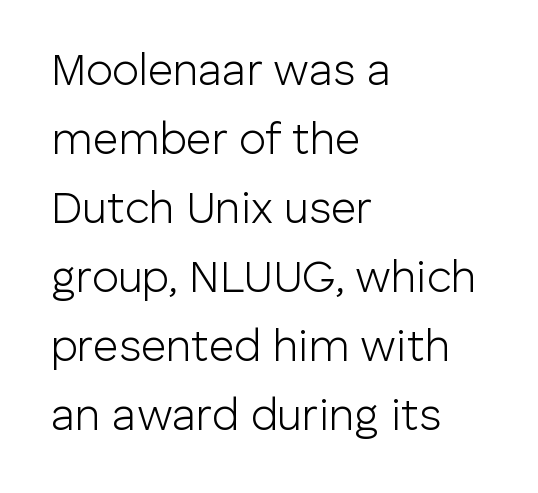
{"serif": "no", "italic": "no", "bold": "no", "weight": "light", "width": "normal", "stroke_contrast": "low", "x_height": "medium", "monospaced": "no", "underline": "no", "align": "left", "line_spacing": "normal", "line_spacing_ratio": 1.57, "letter_spacing": "normal", "letter_spacing_em": 0.0, "glyph_px": 44}
